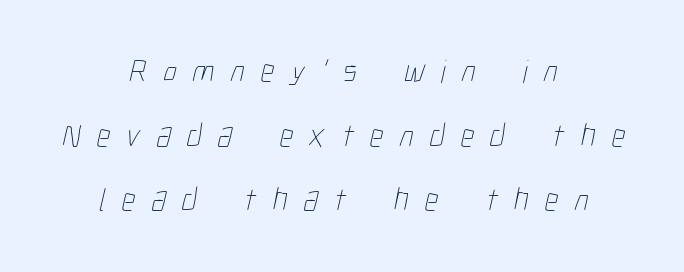
Q: Is the text bold? A: No.
Q: Is the text underlined? A: No.
Q: How is the paragraph aligned? A: Centered.
Q: Is the spacing between letters normal or unusually wide? A: Unusually wide.
Q: Is the spacing between lines tight, normal or loose? A: Loose.
Q: Width (condensed, normal, or wide)? A: Condensed.
Q: Stroke contrast? A: Low.
Q: x-height? A: Medium.
Q: Monospaced? A: No.
